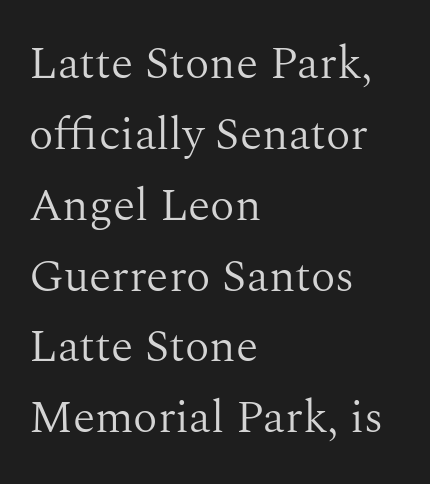
The image shows 46 px light serif type, upright; set left-aligned, normal line spacing (1.54x), normal letter spacing, not underlined; medium stroke contrast and a medium x-height.
